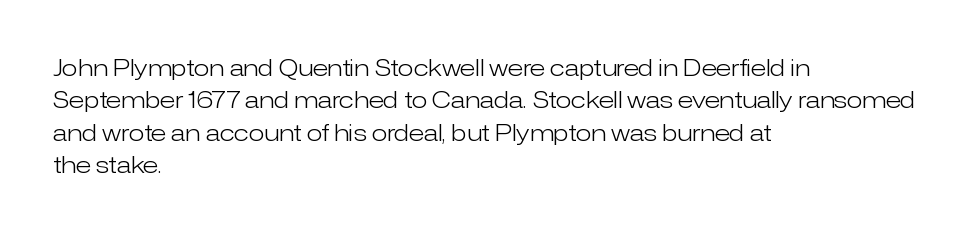
The image shows 23 px text type, upright; set left-aligned, normal line spacing (1.41x), normal letter spacing, not underlined.
